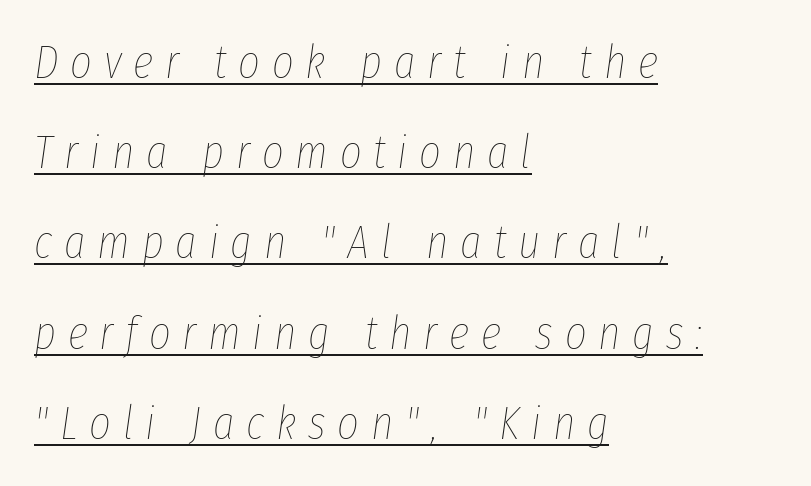
The image shows 47 px thin, condensed type, italic (leaning right); set left-aligned, loose line spacing (1.92x), unusually wide letter spacing (+0.25 em), underlined; low stroke contrast and a medium x-height.
